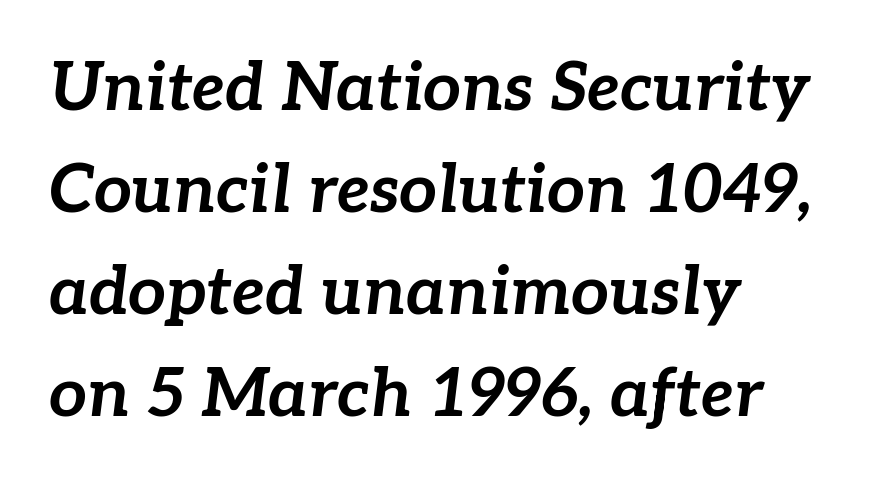
The image shows 67 px bold type, italic (leaning right); set left-aligned, normal line spacing (1.52x), normal letter spacing, not underlined; low stroke contrast and a medium x-height.
